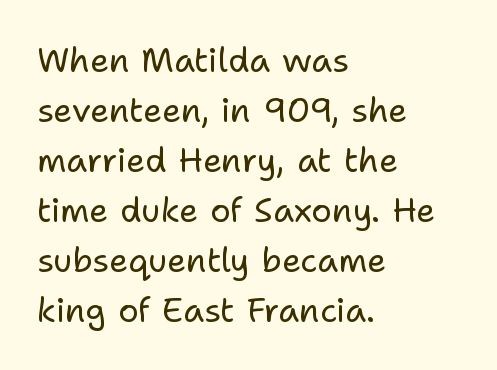
The image shows 34 px regular-weight sans-serif type, upright; set left-aligned, normal line spacing (1.47x), normal letter spacing, not underlined; low stroke contrast and a medium x-height.
